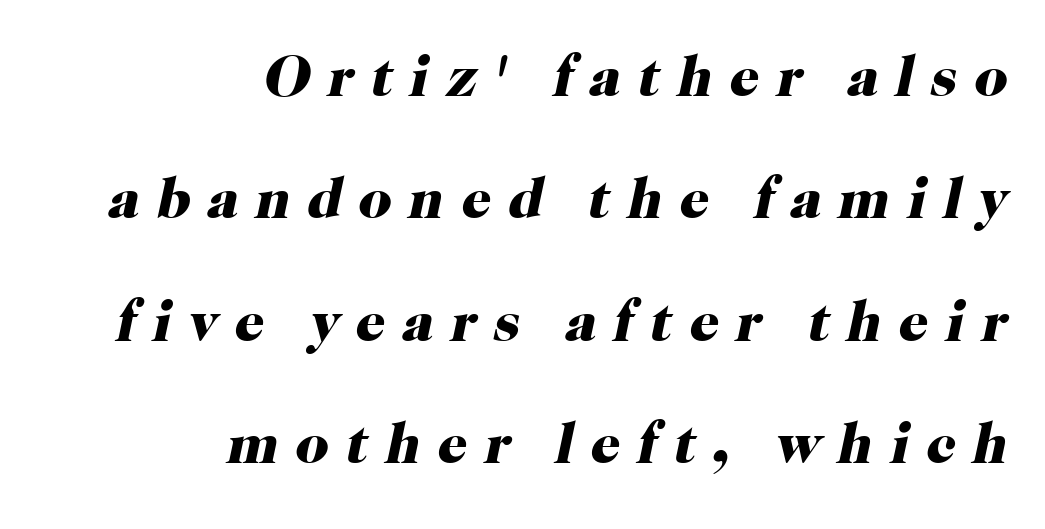
The characters look thick and weighty, a clear bold. Proportional: the letters do not fall into vertical columns. These lines have a slow, spaced-out rhythm from letter to letter. Check the space under the baseline: it is left empty. Rows of type keep a wide berth in the vertical direction.
